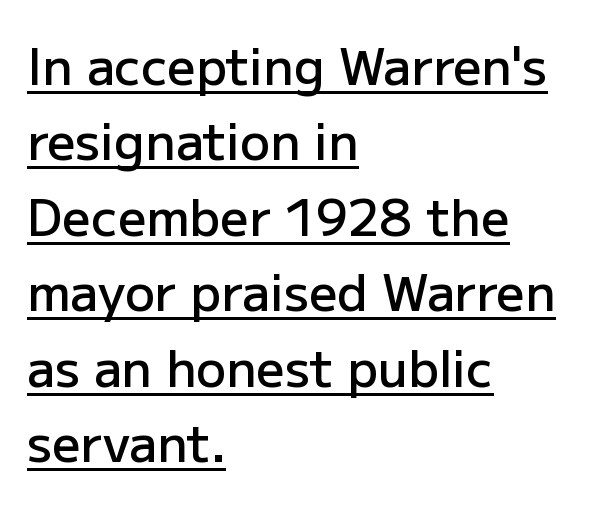
Q: Is the text bold? A: Semi-bold.
Q: Is the text italic (slanted)? A: No, it is upright.
Q: Is the typeface a serif or a sans-serif typeface? A: Sans-serif.
Q: Is the text underlined? A: Yes.
Q: How is the paragraph aligned? A: Left-aligned.
Q: Is the spacing between letters normal or unusually wide? A: Normal.
Q: Is the spacing between lines tight, normal or loose? A: Normal.
Q: Width (condensed, normal, or wide)? A: Normal.
Q: Stroke contrast? A: Low.
Q: x-height? A: Medium.
Q: Monospaced? A: No.
